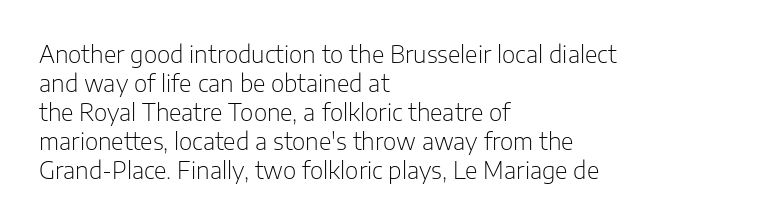
{"italic": "no", "bold": "no", "underline": "no", "align": "left", "line_spacing": "normal", "line_spacing_ratio": 1.26, "letter_spacing": "normal", "letter_spacing_em": 0.0, "glyph_px": 23}
